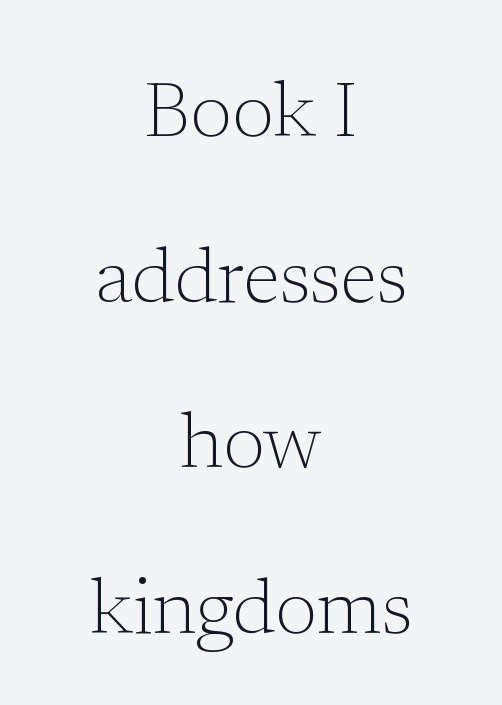
Q: Is the text bold? A: No.
Q: Is the text italic (slanted)? A: No, it is upright.
Q: Is the typeface a serif or a sans-serif typeface? A: Serif.
Q: Is the text underlined? A: No.
Q: How is the paragraph aligned? A: Centered.
Q: Is the spacing between letters normal or unusually wide? A: Normal.
Q: Is the spacing between lines tight, normal or loose? A: Loose.
Q: Width (condensed, normal, or wide)? A: Normal.
Q: Stroke contrast? A: Low.
Q: x-height? A: Medium.
Q: Monospaced? A: No.
